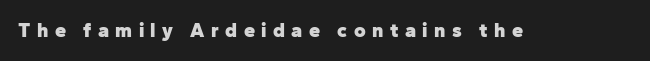
The image shows 20 px bold type, upright; set unusually wide letter spacing (+0.32 em), not underlined.
